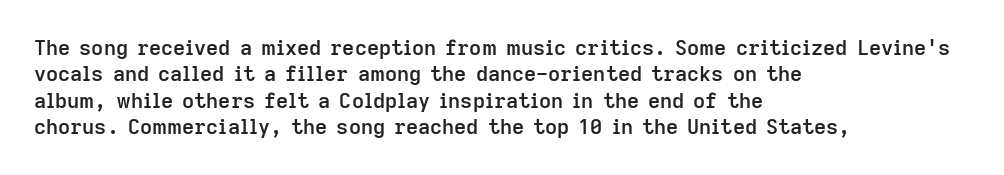
Q: Is the text bold? A: Semi-bold.
Q: Is the text italic (slanted)? A: No, it is upright.
Q: Is the text underlined? A: No.
Q: How is the paragraph aligned? A: Left-aligned.
Q: Is the spacing between letters normal or unusually wide? A: Normal.
Q: Is the spacing between lines tight, normal or loose? A: Normal.
